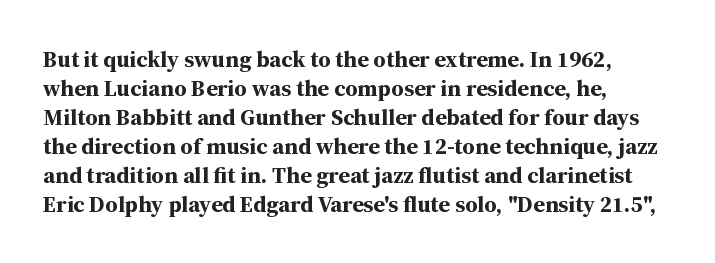
{"italic": "no", "bold": "yes", "underline": "no", "align": "left", "line_spacing": "normal", "line_spacing_ratio": 1.26, "letter_spacing": "normal", "letter_spacing_em": 0.0, "glyph_px": 23}
